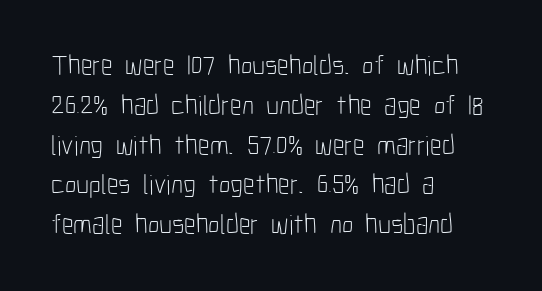
{"serif": "no", "italic": "no", "bold": "no", "weight": "light", "width": "condensed", "stroke_contrast": "low", "x_height": "medium", "monospaced": "no", "underline": "no", "align": "left", "line_spacing": "normal", "line_spacing_ratio": 1.42, "letter_spacing": "normal", "letter_spacing_em": 0.0, "glyph_px": 28}
